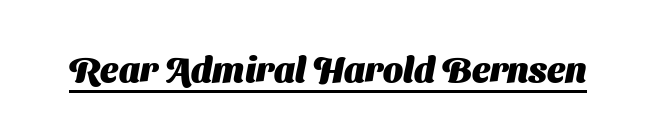
{"serif": "no", "bold": "yes", "weight": "heavy", "width": "normal", "stroke_contrast": "medium", "x_height": "medium", "monospaced": "no", "underline": "yes", "letter_spacing": "normal", "letter_spacing_em": 0.0, "glyph_px": 35}
